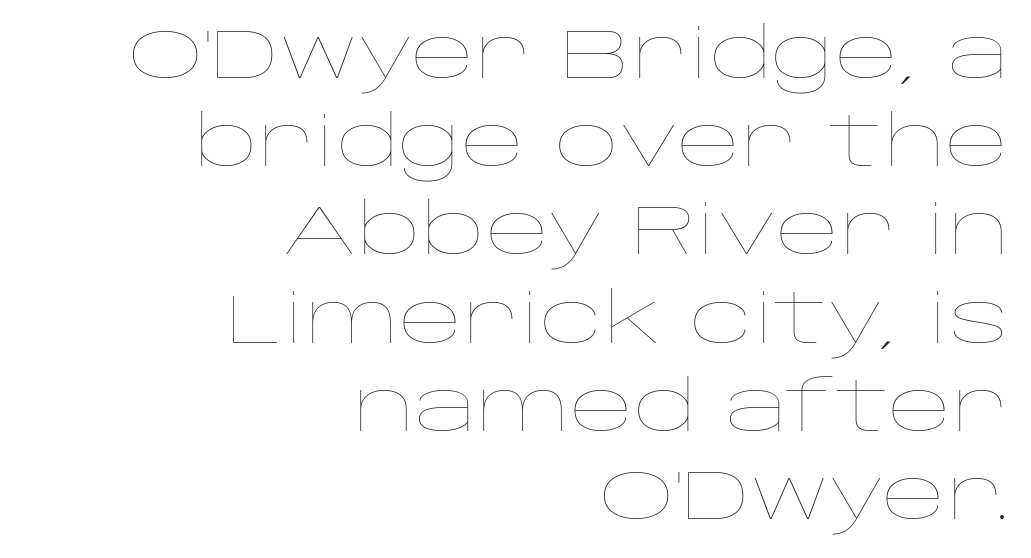
Q: Is the text bold? A: No.
Q: Is the text italic (slanted)? A: No, it is upright.
Q: Is the text underlined? A: No.
Q: How is the paragraph aligned? A: Right-aligned.
Q: Is the spacing between letters normal or unusually wide? A: Normal.
Q: Is the spacing between lines tight, normal or loose? A: Normal.
Q: Width (condensed, normal, or wide)? A: Wide.
Q: Stroke contrast? A: Low.
Q: x-height? A: Large.
Q: Monospaced? A: No.
